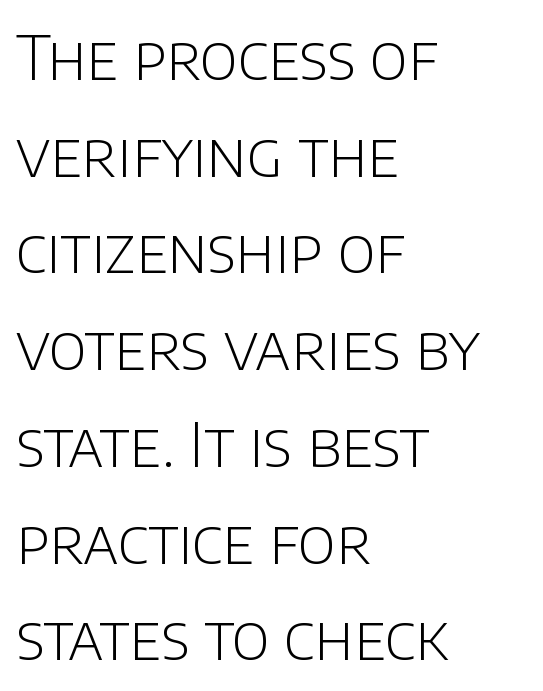
Descenders hang freely into open space. You can tell from the bare stems that sans-serif type was used. Visually the block forms a straight wall on the left and a jagged coastline on the right. The space between consecutive lines is moderate.
